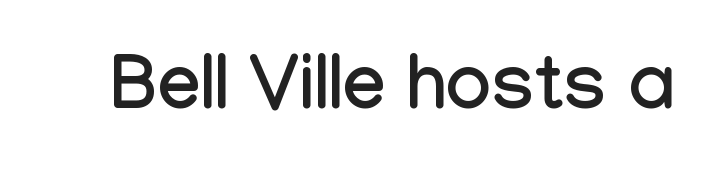
Is this a fixed-width face? No — the glyphs have proportional, varying widths. Italic? Not at all — the glyphs are vertical. The characters display no serif detailing; their extremities are plain. The baseline area is clear.
